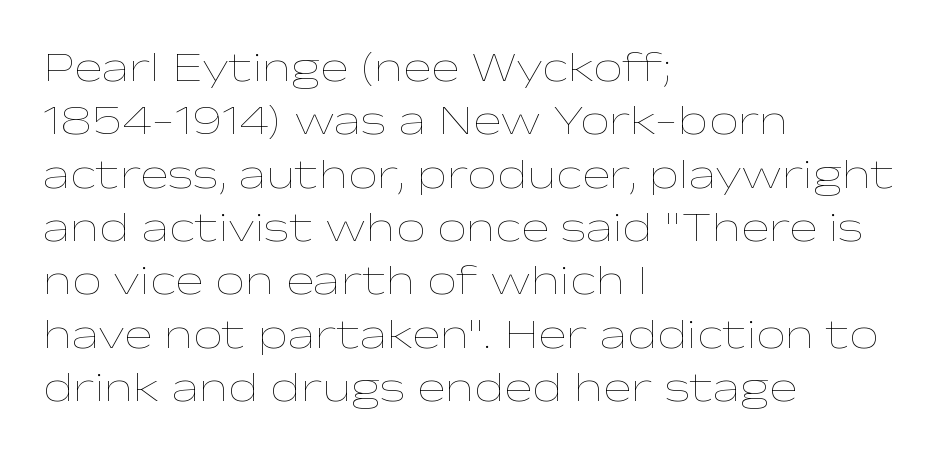
Q: Is the text bold? A: No.
Q: Is the text italic (slanted)? A: No, it is upright.
Q: Is the text underlined? A: No.
Q: How is the paragraph aligned? A: Left-aligned.
Q: Is the spacing between letters normal or unusually wide? A: Normal.
Q: Is the spacing between lines tight, normal or loose? A: Normal.
Q: Width (condensed, normal, or wide)? A: Wide.
Q: Stroke contrast? A: Low.
Q: x-height? A: Medium.
Q: Monospaced? A: No.
